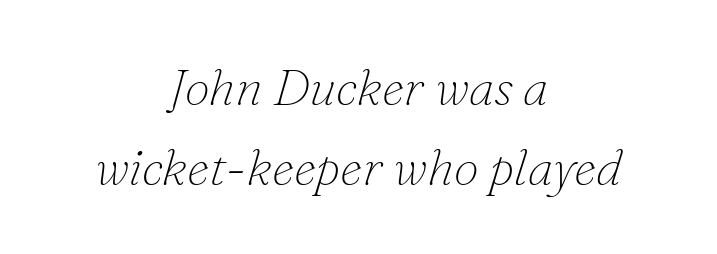
{"serif": "yes", "italic": "yes", "lean": "right", "slant_degrees": 16, "bold": "no", "weight": "thin", "width": "normal", "stroke_contrast": "low", "x_height": "small", "monospaced": "no", "underline": "no", "align": "center", "line_spacing": "normal", "line_spacing_ratio": 1.57, "letter_spacing": "normal", "letter_spacing_em": 0.0, "glyph_px": 51}
